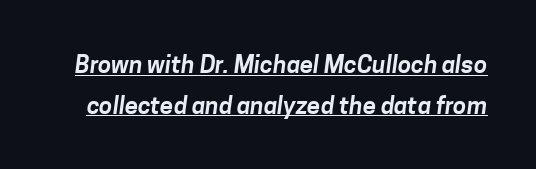
The image shows 24 px text type; set normal line spacing (1.69x), normal letter spacing, underlined.
